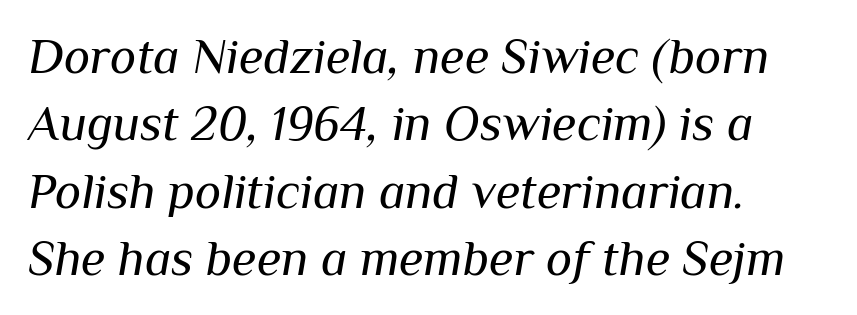
{"italic": "yes", "lean": "right", "slant_degrees": 10, "bold": "no", "weight": "regular", "width": "normal", "stroke_contrast": "medium", "x_height": "medium", "monospaced": "no", "underline": "no", "align": "left", "line_spacing": "normal", "line_spacing_ratio": 1.35, "letter_spacing": "normal", "letter_spacing_em": 0.0, "glyph_px": 50}
